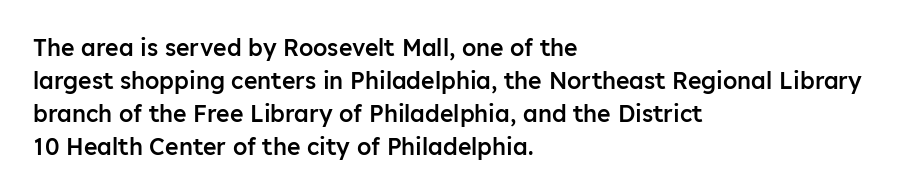
The image shows 23 px text type, upright; set left-aligned, normal line spacing (1.43x), normal letter spacing, not underlined.
